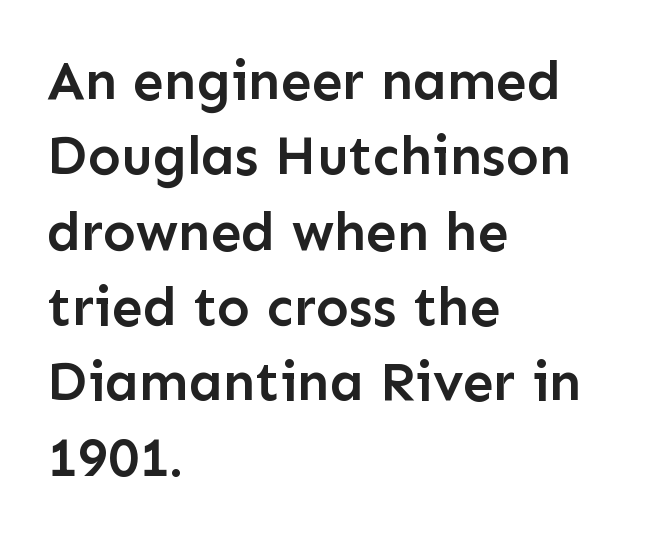
The image shows 55 px semibold sans-serif type, upright; set left-aligned, normal line spacing (1.37x), normal letter spacing, not underlined; low stroke contrast and a medium x-height.
